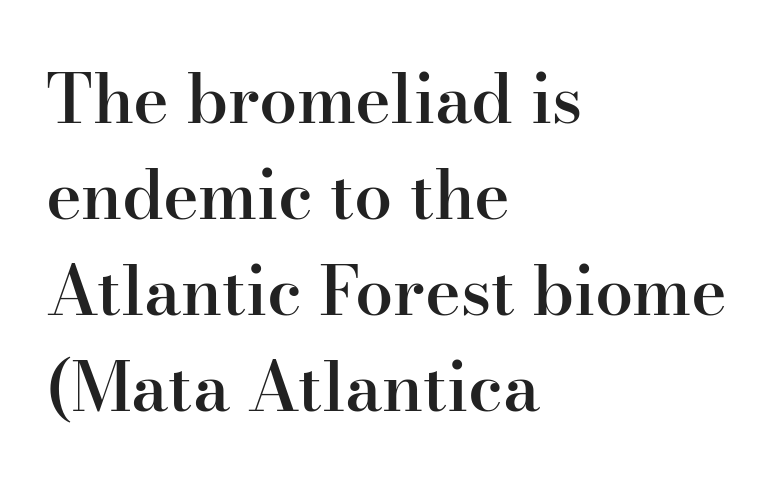
Is this a fixed-width face? No — the glyphs have proportional, varying widths. Rule under the text: the space is simply empty. The letters sit at their default tracking, neither squeezed nor spread. The compositor pushed each line to the left boundary.
